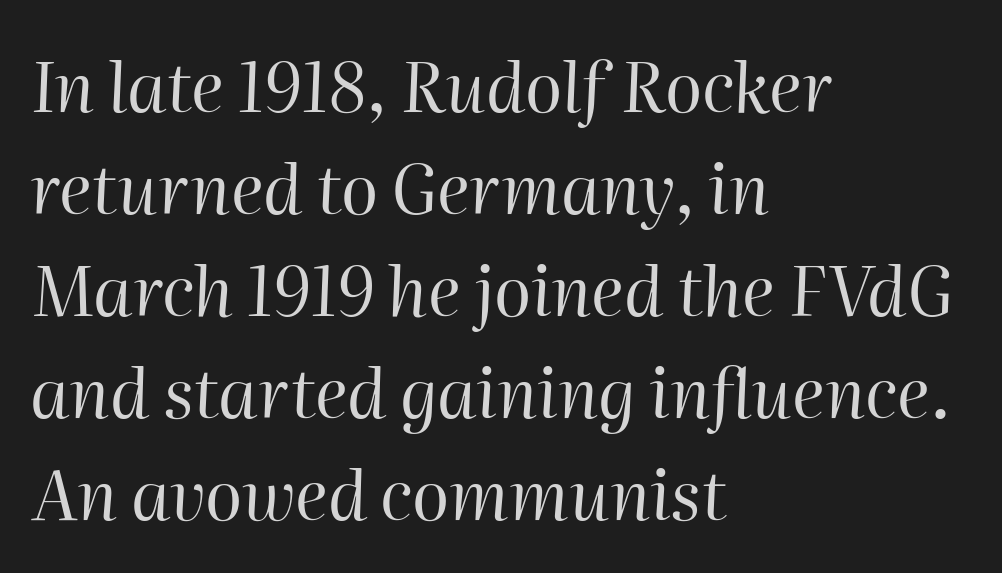
{"italic": "yes", "lean": "right", "slant_degrees": 2, "bold": "no", "weight": "regular", "width": "normal", "stroke_contrast": "high", "x_height": "medium", "monospaced": "no", "underline": "no", "align": "left", "line_spacing": "normal", "line_spacing_ratio": 1.48, "letter_spacing": "normal", "letter_spacing_em": 0.0, "glyph_px": 69}
